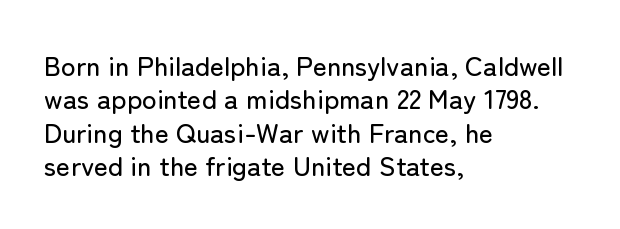
The image shows 27 px text type, upright; set left-aligned, line spacing 1.24x, normal letter spacing, not underlined.
